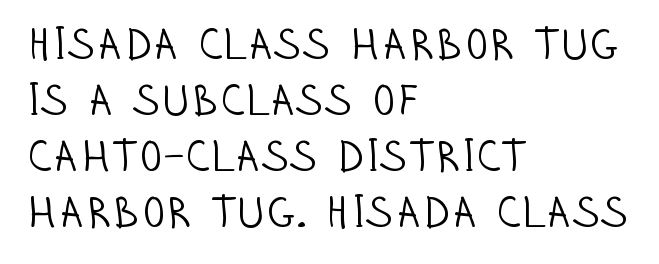
The image shows 44 px light, condensed sans-serif type, upright; set left-aligned, normal line spacing (1.27x), normal letter spacing, not underlined; low stroke contrast and a large x-height.
